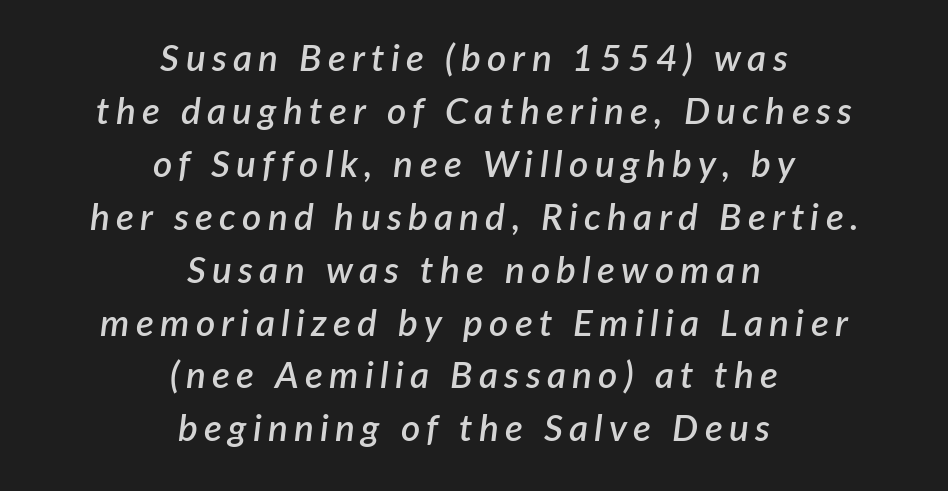
These words are printed semibold, heavier than regular yet not bold. A bare baseline throughout the passage. There's an unmistakable incline to the writing here. Horizontal alignment here is central, giving a formal, balanced look. The rendering uses natural spacing where letterforms have individual widths.
